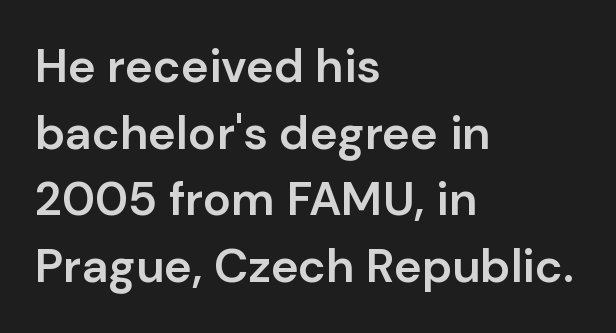
The image shows 47 px semibold sans-serif type, upright; set left-aligned, normal line spacing (1.42x), normal letter spacing, not underlined; low stroke contrast and a medium x-height.
